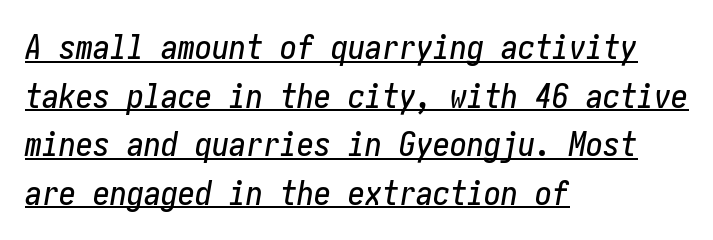
The image shows 34 px condensed type, italic (leaning right); set left-aligned, normal line spacing (1.43x), normal letter spacing, underlined; low stroke contrast and a medium x-height.
